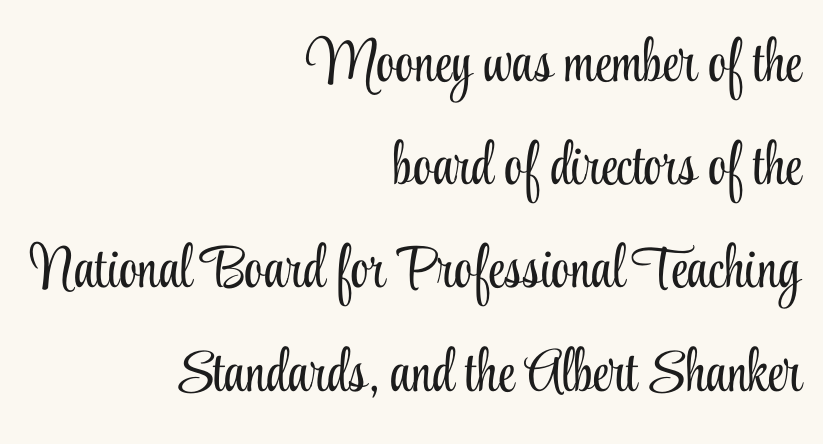
Line ends are locked; line starts wander. Glance below the letters and you will spot only blank space. A typesetter would call this proportional, since set widths differ per character. What kind of face is this? One with serifs. Letter spacing: default.
